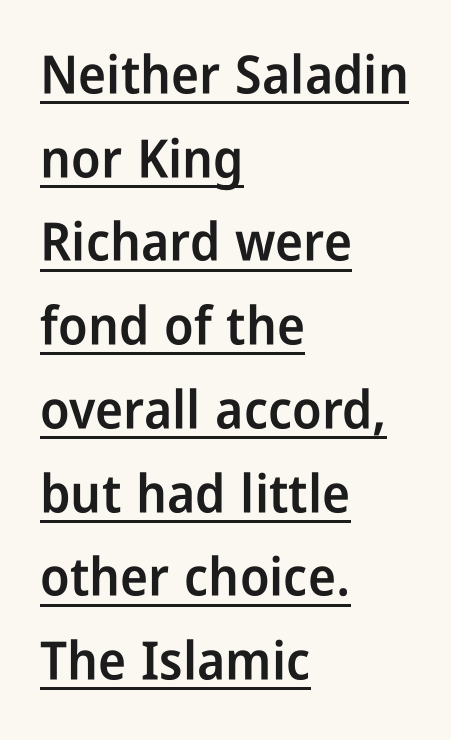
The image shows 53 px semibold, condensed sans-serif type, upright; set left-aligned, normal line spacing (1.58x), normal letter spacing, underlined; low stroke contrast and a medium x-height.
